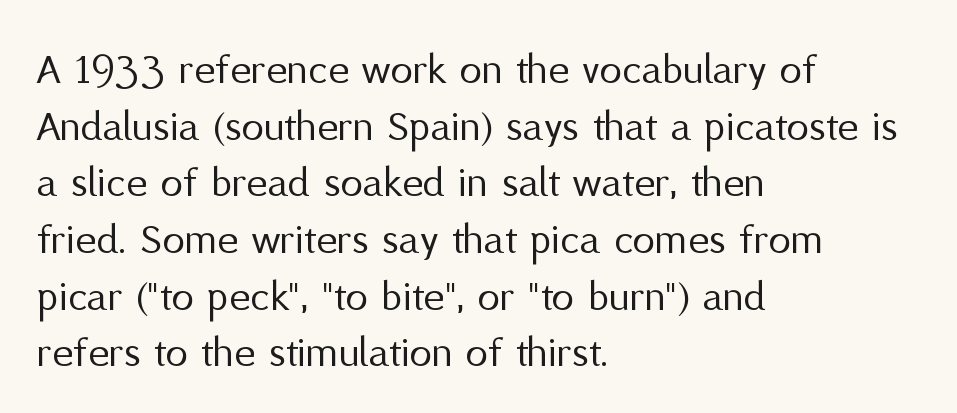
Q: Is the text bold? A: No.
Q: Is the text italic (slanted)? A: No, it is upright.
Q: Is the typeface a serif or a sans-serif typeface? A: Sans-serif.
Q: Is the text underlined? A: No.
Q: How is the paragraph aligned? A: Left-aligned.
Q: Is the spacing between letters normal or unusually wide? A: Normal.
Q: Is the spacing between lines tight, normal or loose? A: Normal.
Q: Width (condensed, normal, or wide)? A: Normal.
Q: Stroke contrast? A: Medium.
Q: x-height? A: Medium.
Q: Monospaced? A: No.
